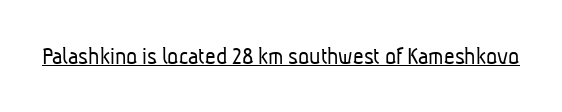
A baseline rule has been typeset under these characters. A quiet, ordinary-to-light weight characterises the typeface. The face used here is rendered with its standard letterfit.
